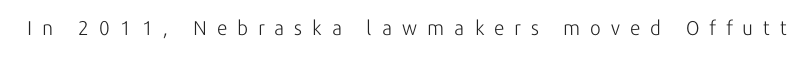
Q: Is the text bold? A: No.
Q: Is the text italic (slanted)? A: No, it is upright.
Q: Is the text underlined? A: No.
Q: Is the spacing between letters normal or unusually wide? A: Unusually wide.
